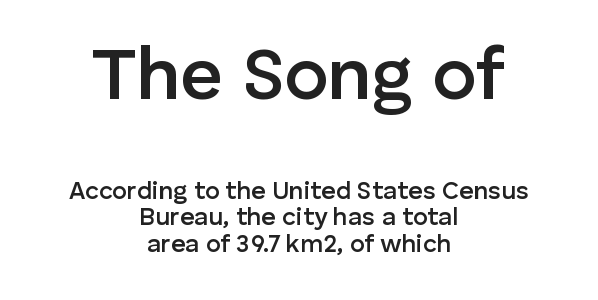
The image shows 74 px semibold sans-serif type, upright; set centered, tight line spacing (1.06x), normal letter spacing, not underlined; the first (top) block is 2.96x larger; low stroke contrast and a medium x-height.
